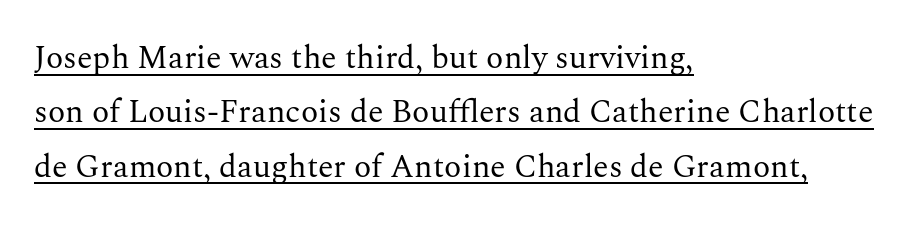
Q: Is the text bold? A: No.
Q: Is the text italic (slanted)? A: No, it is upright.
Q: Is the typeface a serif or a sans-serif typeface? A: Serif.
Q: Is the text underlined? A: Yes.
Q: How is the paragraph aligned? A: Left-aligned.
Q: Is the spacing between letters normal or unusually wide? A: Normal.
Q: Is the spacing between lines tight, normal or loose? A: Normal.
Q: Width (condensed, normal, or wide)? A: Normal.
Q: Stroke contrast? A: Medium.
Q: x-height? A: Medium.
Q: Monospaced? A: No.
